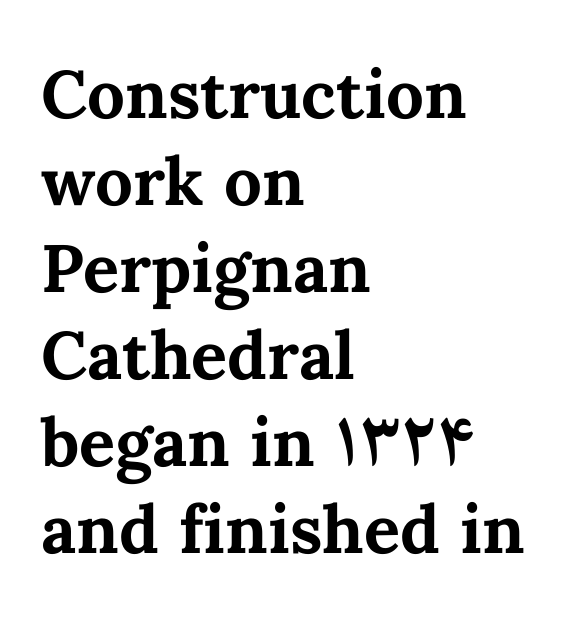
Just letters on the line, the space beneath them empty. Compared with a centered layout, this one pins lines to the left instead. Inter-character spacing is left at the font's built-in metrics. The typography opts for an upright posture over an oblique one.
